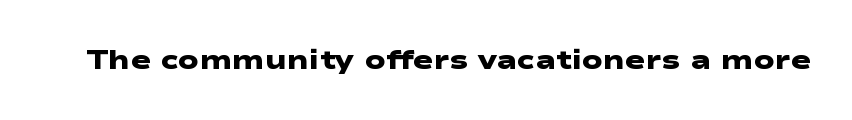
The image shows 27 px bold type; set normal letter spacing, not underlined.
